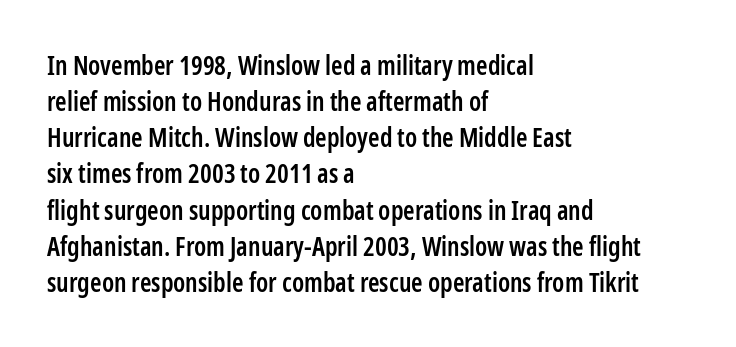
The image shows 26 px text type, upright; set left-aligned, normal line spacing (1.39x), normal letter spacing, not underlined.
